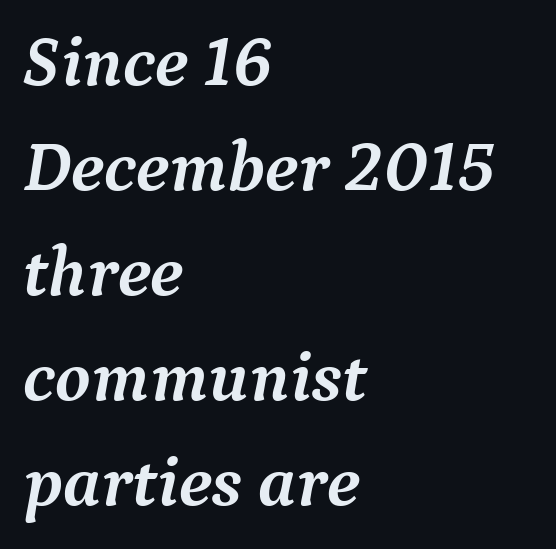
The image shows 72 px semibold serif type, italic (leaning right); set left-aligned, normal line spacing (1.46x), normal letter spacing, not underlined; medium stroke contrast and a medium x-height.
